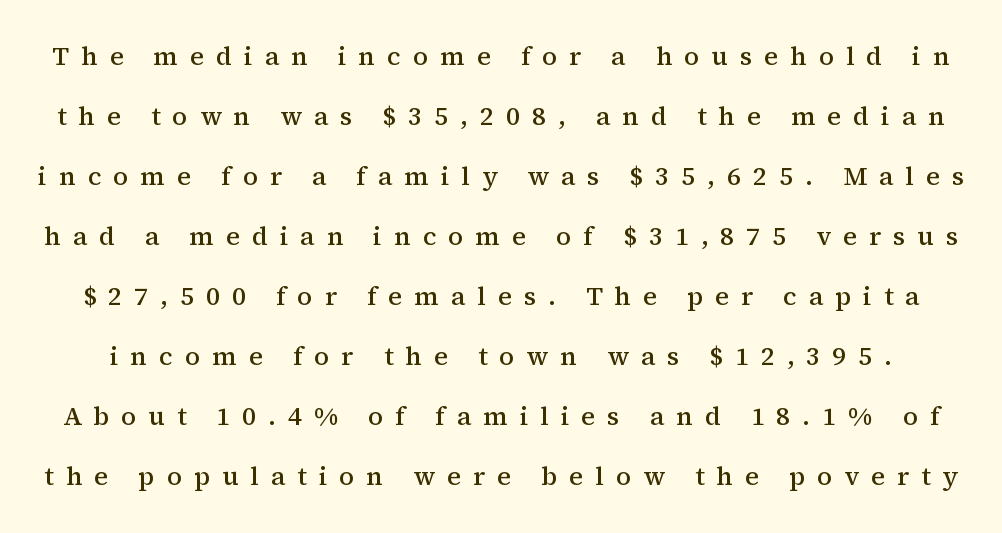
The image shows 26 px text type, upright; set loose line spacing (2.31x), unusually wide letter spacing (+0.46 em), not underlined.
